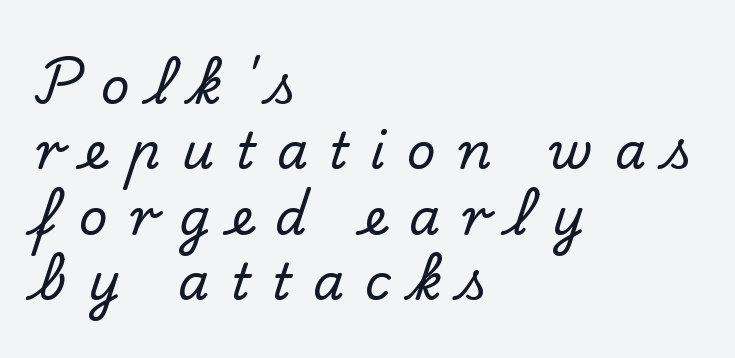
{"serif": "yes", "width": "normal", "stroke_contrast": "low", "x_height": "small", "monospaced": "no", "underline": "no", "align": "left", "line_spacing": "normal", "line_spacing_ratio": 1.31, "letter_spacing": "wide", "letter_spacing_em": 0.43, "glyph_px": 50}
